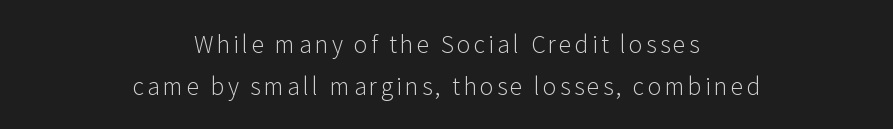
{"italic": "no", "bold": "no", "underline": "no", "align": "center", "line_spacing_ratio": 1.83, "glyph_px": 23}
